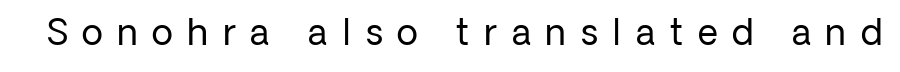
These lines are rendered in a variable-pitch font. Vertical stems look standard width or narrower in stroke. Glyph-to-glyph distance is far greater than everyday printed text. Are there feet on the stems? There aren't — it's a sans. Any mark beneath the type? The region is blank.
